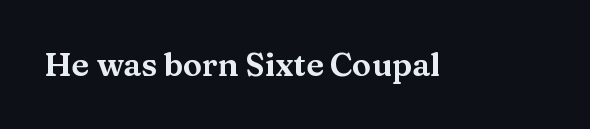
{"serif": "yes", "italic": "no", "width": "wide", "stroke_contrast": "medium", "x_height": "medium", "monospaced": "no", "underline": "no", "letter_spacing": "normal", "letter_spacing_em": 0.0, "glyph_px": 32}
